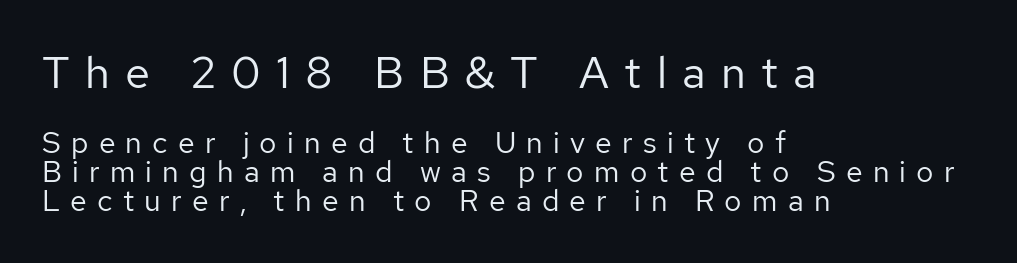
{"serif": "no", "italic": "no", "bold": "no", "weight": "regular", "width": "normal", "stroke_contrast": "low", "x_height": "medium", "monospaced": "no", "underline": "no", "align": "left", "line_spacing": "tight", "line_spacing_ratio": 0.97, "letter_spacing": "wide", "letter_spacing_em": 0.34, "larger_block": "first", "size_ratio": 1.5, "glyph_px": 45}
